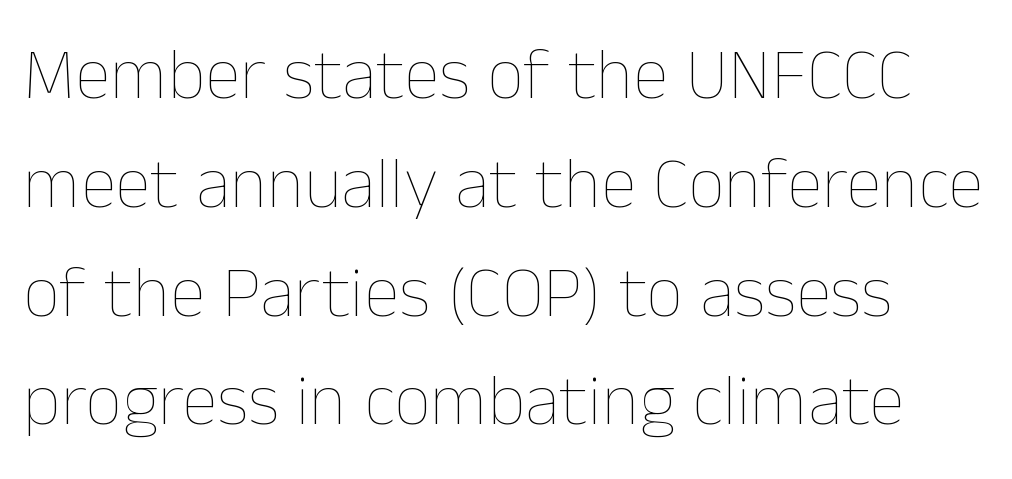
Rendered with straight, roman letterforms. Here the designer chose a conventional face with non-uniform glyph widths. Whoever set this chose a conventional vertical rhythm. The letterforms sit at book weight or below. You could call the tracking neutral — neither tight nor loose. The ragged edge is on the right, which tells us the setting is flush left.
